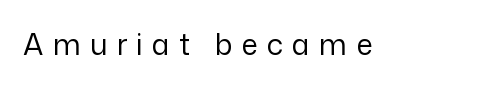
Q: Is the text bold? A: No.
Q: Is the text italic (slanted)? A: No, it is upright.
Q: Is the typeface a serif or a sans-serif typeface? A: Sans-serif.
Q: Is the text underlined? A: No.
Q: Is the spacing between letters normal or unusually wide? A: Unusually wide.
Q: Width (condensed, normal, or wide)? A: Normal.
Q: Stroke contrast? A: Low.
Q: x-height? A: Medium.
Q: Monospaced? A: No.
